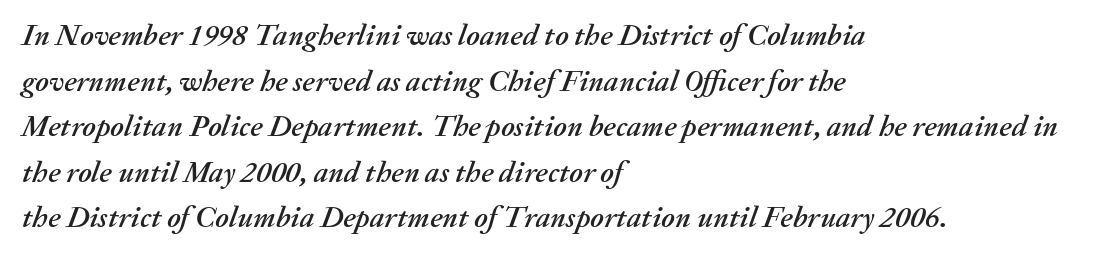
The image shows 30 px text type, italic (leaning right); set left-aligned, normal line spacing (1.52x), normal letter spacing, not underlined; medium stroke contrast and a medium x-height.
